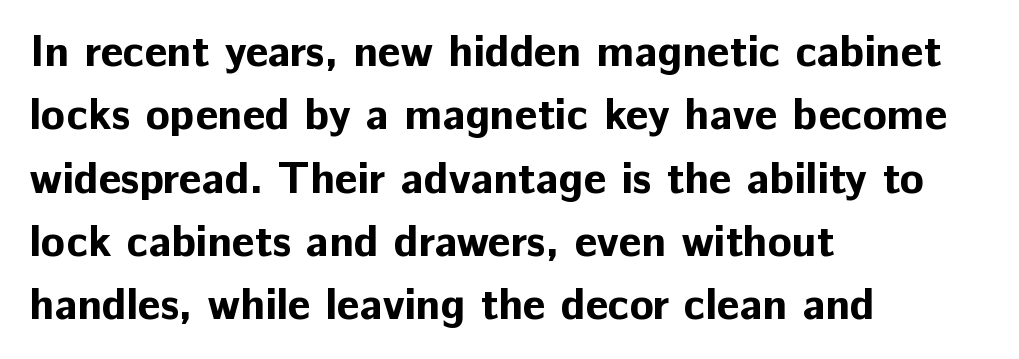
The image shows 44 px bold sans-serif type, upright; set left-aligned, normal line spacing (1.44x), normal letter spacing, not underlined; low stroke contrast and a medium x-height.
